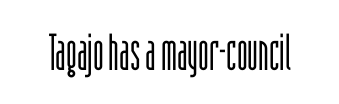
{"serif": "no", "italic": "no", "bold": "no", "weight": "light", "width": "condensed", "stroke_contrast": "low", "x_height": "large", "monospaced": "no", "underline": "no", "letter_spacing": "normal", "letter_spacing_em": 0.0, "glyph_px": 51}
